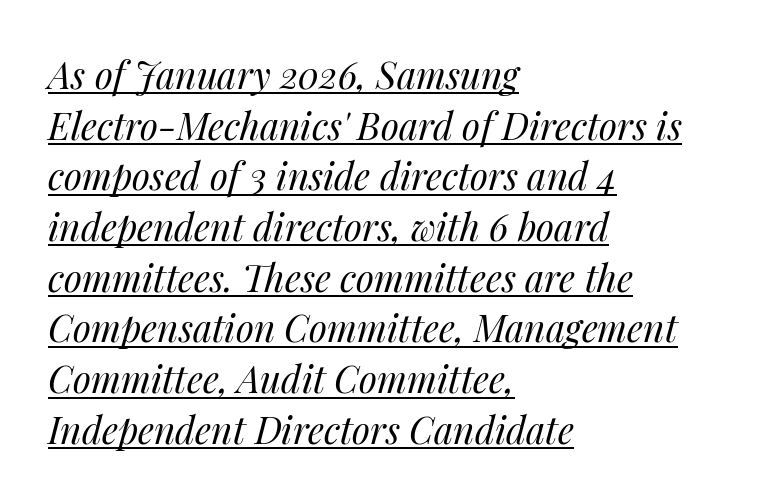
{"italic": "yes", "lean": "right", "slant_degrees": 14, "bold": "no", "weight": "regular", "width": "normal", "stroke_contrast": "medium", "x_height": "medium", "monospaced": "no", "underline": "yes", "align": "left", "line_spacing": "normal", "line_spacing_ratio": 1.37, "letter_spacing": "normal", "letter_spacing_em": 0.0, "glyph_px": 37}
